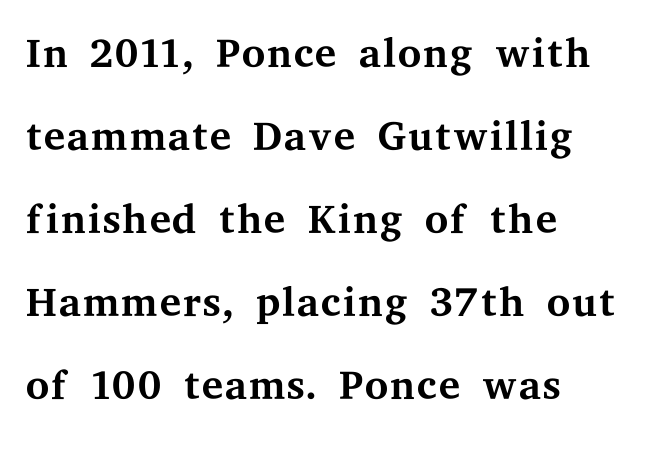
Here the designer chose a conventional face with non-uniform glyph widths. The passage shown stacks its lines at a standard gap. The rag falls on the right side of this text block. Look at the tracking — it's just the regular setting, nothing added. The specimen omits any rule beneath the text block's lines.
